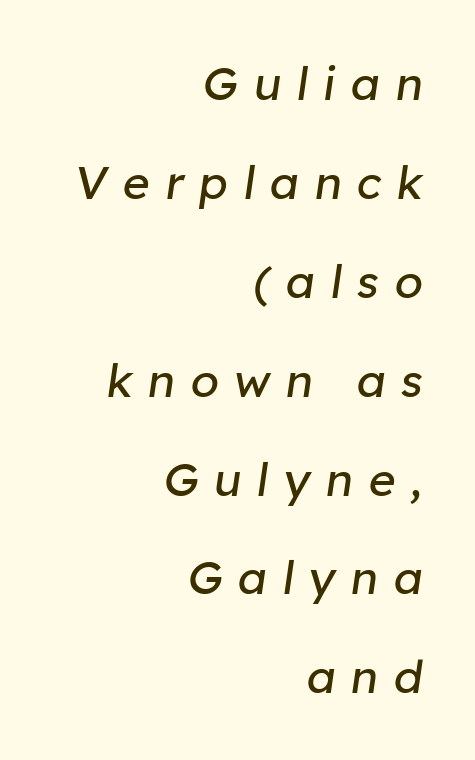
Rows of type keep a wide berth in the vertical direction. The letters advance in unequal steps, a hallmark of proportional type. The strip under each line holds only bare page. The paragraph shown leans on its right margin. Bold? No — there's no thickening of the strokes. You could only call the tracking loose — the letters float apart.
